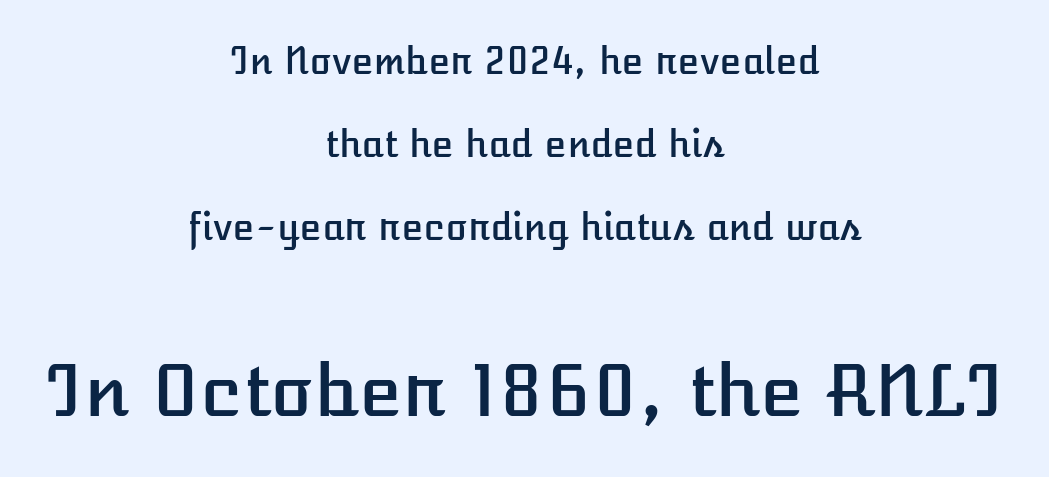
{"italic": "no", "width": "normal", "stroke_contrast": "low", "x_height": "medium", "monospaced": "no", "underline": "no", "align": "center", "line_spacing": "loose", "line_spacing_ratio": 2.31, "letter_spacing": "normal", "letter_spacing_em": 0.0, "larger_block": "second", "size_ratio": 1.97, "glyph_px": 71}
